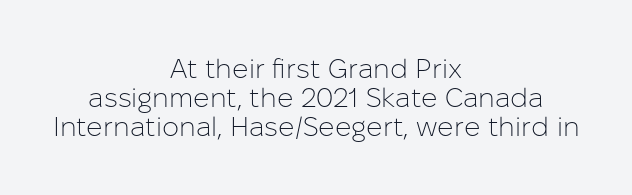
The image shows 27 px text type, upright; set centered, tight line spacing (1.07x), normal letter spacing, not underlined.
